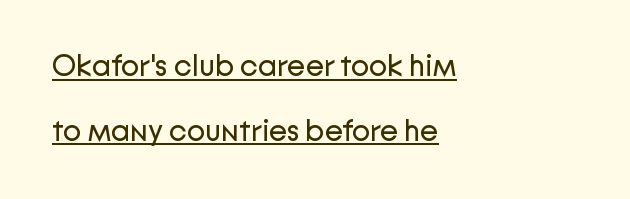
Successive baselines arrive slowly, with a big drop between each. Default kerning and tracking; the words read as compact shapes. Every word sits above its own underline. Ordinary non-slanted type is in use. Typographically, this falls in the sans-serif category.
